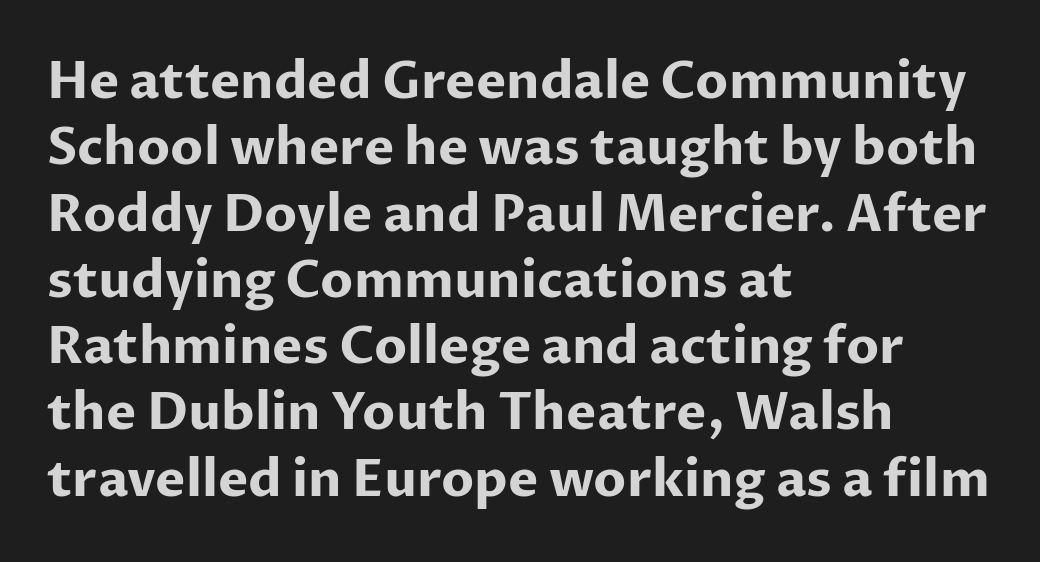
Q: Is the text bold? A: Yes.
Q: Is the text italic (slanted)? A: No, it is upright.
Q: Is the typeface a serif or a sans-serif typeface? A: Sans-serif.
Q: Is the text underlined? A: No.
Q: How is the paragraph aligned? A: Left-aligned.
Q: Is the spacing between letters normal or unusually wide? A: Normal.
Q: Is the spacing between lines tight, normal or loose? A: Normal.
Q: Width (condensed, normal, or wide)? A: Normal.
Q: Stroke contrast? A: Low.
Q: x-height? A: Medium.
Q: Monospaced? A: No.
